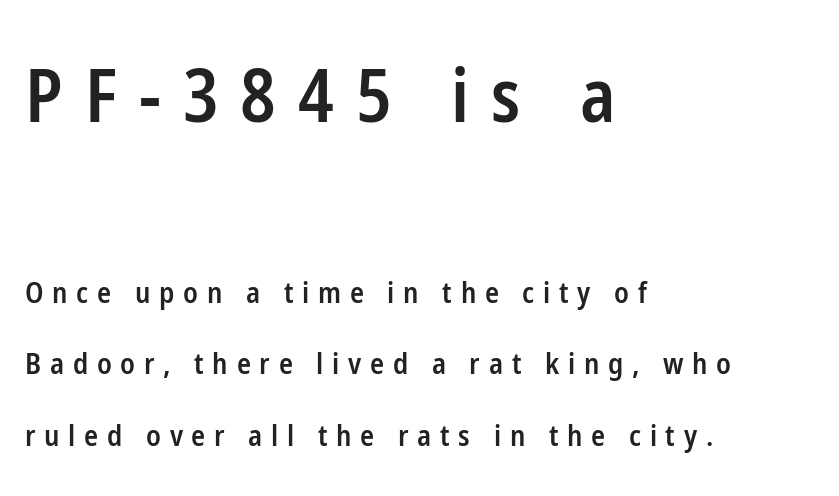
The image shows 73 px semibold, condensed sans-serif type, upright; set left-aligned, loose line spacing (2.47x), unusually wide letter spacing (+0.3 em), not underlined; the first (top) block is 2.52x larger; low stroke contrast and a medium x-height.
